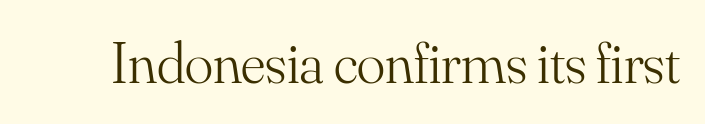
The image shows 59 px light serif type, upright; set normal letter spacing, not underlined; medium stroke contrast and a small x-height.
